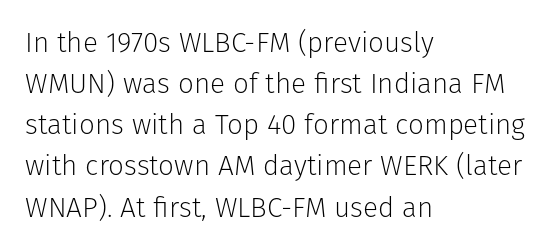
No extra ink here — the face is not bold. Spacing verdict: proportional, widths tailored to each character. The type is set solid horizontally, with unmodified tracking. The passage shown is typeset with a sans-serif family.
